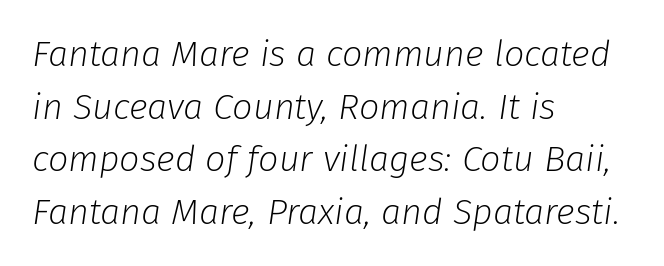
The face used here is rendered with its standard letterfit. This rendering uses left alignment, leaving the right contour irregular. Weight class: somewhere from thin through regular. This sample keeps an unexceptional amount of space between lines.
